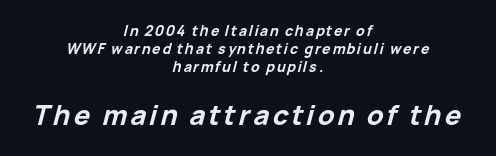
Would a proofreader flag this as italicized? Yes. Caption: multi-line text, centered on the measure. In terms of leading, this rendering sits right in the middle. Type size steps up from the first block to the second. Any mark beneath the type? The region is blank.
